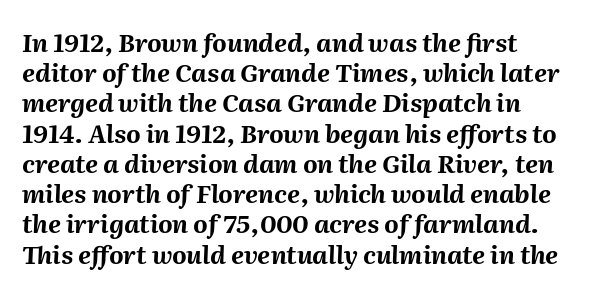
The line texture is even and compact thanks to regular tracking. There's an unmistakable incline to the writing here. A clean baseline with only descenders dipping below it. The sample has been set heavy, in full bold. Leftover space on each line is placed entirely after the last word.
